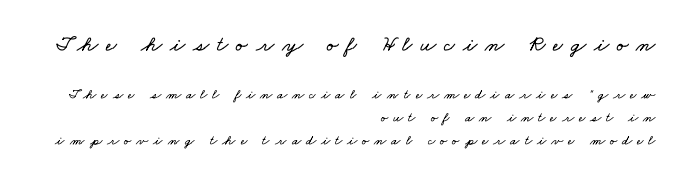
Q: Is the text underlined? A: No.
Q: How is the paragraph aligned? A: Right-aligned.
Q: Is the spacing between letters normal or unusually wide? A: Unusually wide.
Q: Is the spacing between lines tight, normal or loose? A: Normal.
Q: Which block of text is set in a larger size, the first (top) or the second (bottom)? A: The first (top) one.
